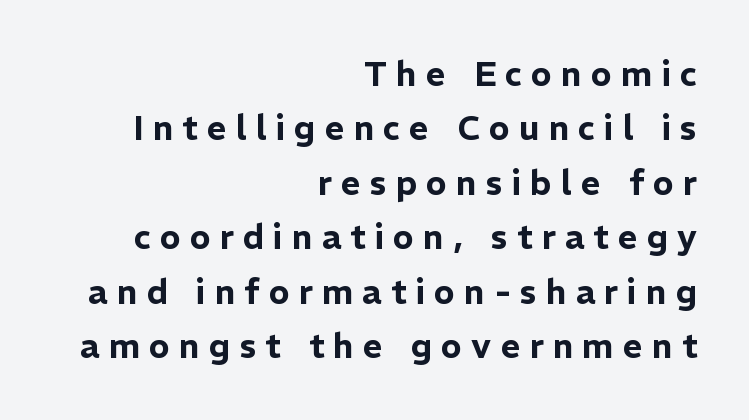
The image shows 34 px sans-serif type, upright; set right-aligned, normal line spacing (1.6x), unusually wide letter spacing (+0.27 em), not underlined; low stroke contrast and a medium x-height.
